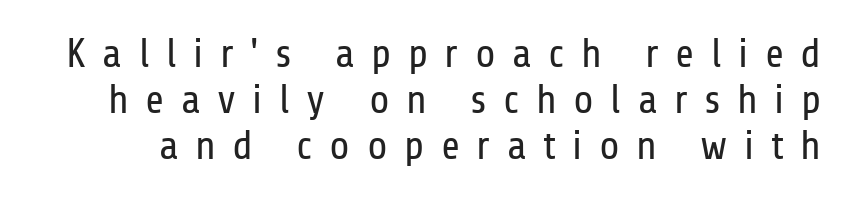
The image shows 41 px regular-weight, condensed sans-serif type, upright; set tight line spacing (1.12x), unusually wide letter spacing (+0.4 em), not underlined; low stroke contrast and a medium x-height.
